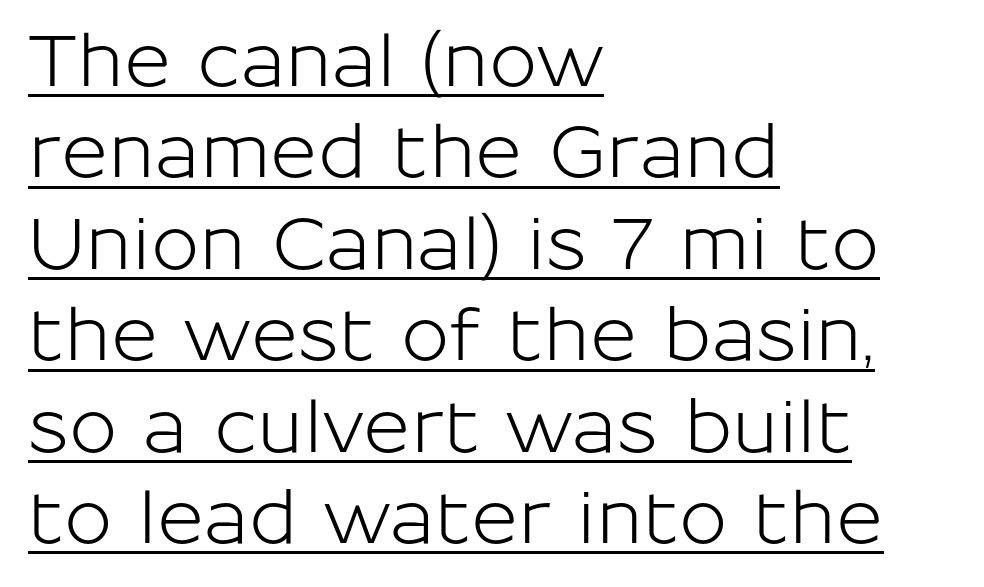
The image shows 72 px sans-serif type, upright; set left-aligned, normal line spacing (1.27x), normal letter spacing, underlined; low stroke contrast and a medium x-height.
